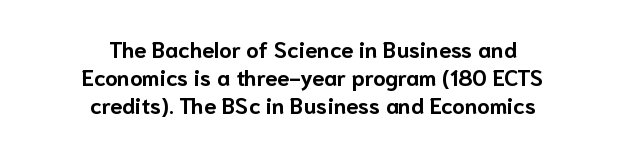
The image shows 22 px bold type, upright; set centered, normal line spacing (1.27x), normal letter spacing, not underlined.
